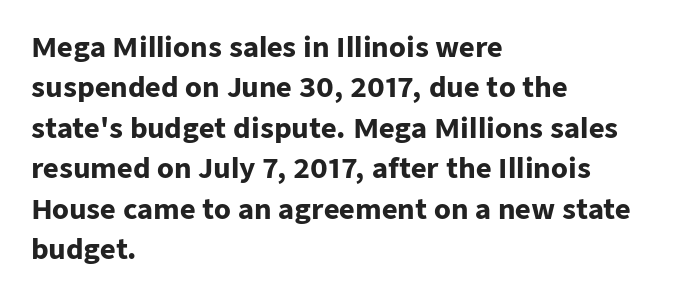
The image shows 27 px bold type, upright; set left-aligned, normal line spacing (1.5x), normal letter spacing, not underlined.
